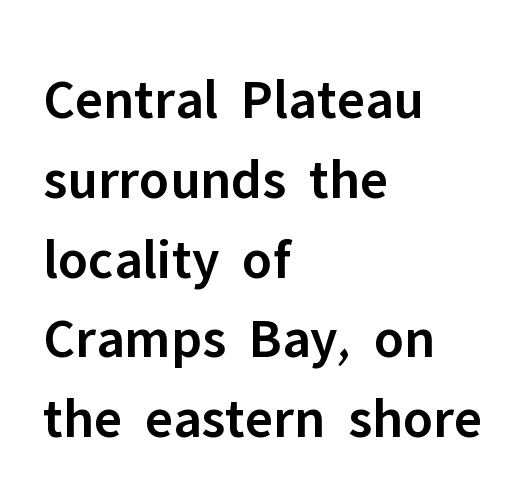
{"serif": "no", "italic": "no", "bold": "semi", "weight": "semibold", "width": "normal", "stroke_contrast": "low", "x_height": "medium", "monospaced": "no", "underline": "no", "align": "left", "line_spacing": "normal", "line_spacing_ratio": 1.4, "letter_spacing": "normal", "letter_spacing_em": 0.0, "glyph_px": 57}
